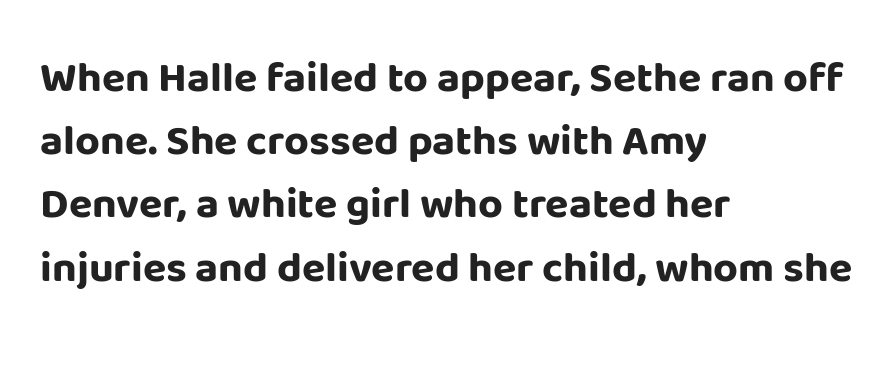
{"serif": "no", "italic": "no", "bold": "yes", "weight": "bold", "width": "normal", "stroke_contrast": "low", "x_height": "large", "monospaced": "no", "underline": "no", "align": "left", "line_spacing": "normal", "line_spacing_ratio": 1.47, "letter_spacing": "normal", "letter_spacing_em": 0.0, "glyph_px": 43}
